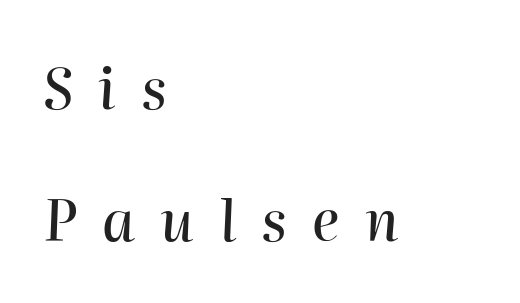
The image shows 56 px text type, italic (leaning right); set left-aligned, loose line spacing (2.36x), unusually wide letter spacing (+0.45 em), not underlined; high stroke contrast and a medium x-height.
